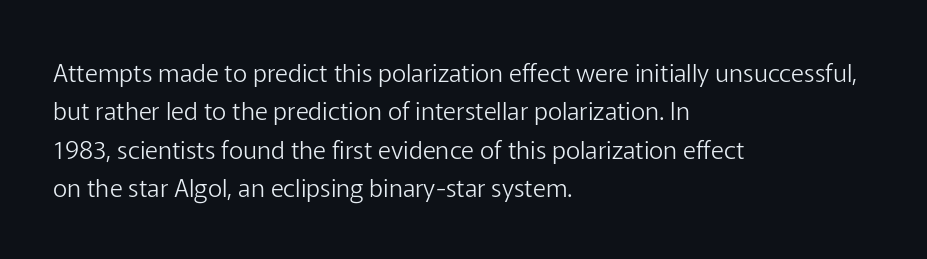
{"italic": "no", "bold": "no", "underline": "no", "align": "left", "line_spacing": "normal", "line_spacing_ratio": 1.54, "letter_spacing": "normal", "letter_spacing_em": 0.0, "glyph_px": 25}
